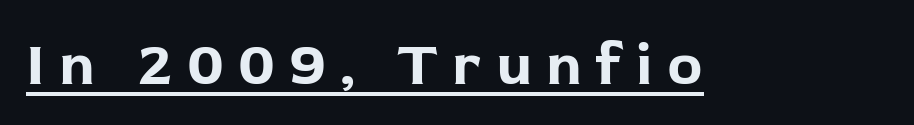
The image shows 60 px bold sans-serif type, upright; set unusually wide letter spacing (+0.24 em), underlined; low stroke contrast and a medium x-height.
